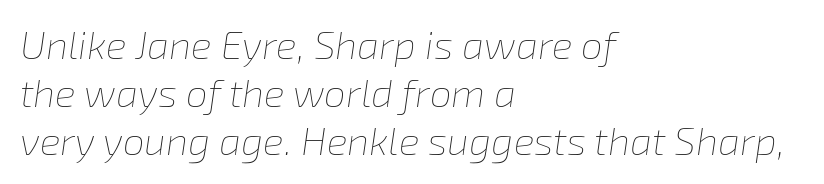
{"italic": "yes", "lean": "right", "slant_degrees": 8, "bold": "no", "weight": "thin", "width": "normal", "stroke_contrast": "low", "x_height": "medium", "monospaced": "no", "underline": "no", "align": "left", "line_spacing_ratio": 1.23, "letter_spacing": "normal", "letter_spacing_em": 0.0, "glyph_px": 39}
